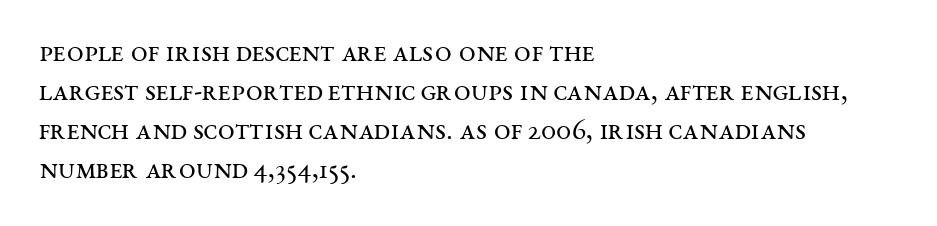
Standard letterfit; no display-style spreading of the glyphs. No word sits above an underline. The space between consecutive lines is moderate. Looks like regular typesetting: each glyph gets only the width it needs. Counters stay open thanks to moderate or lighter strokes.
